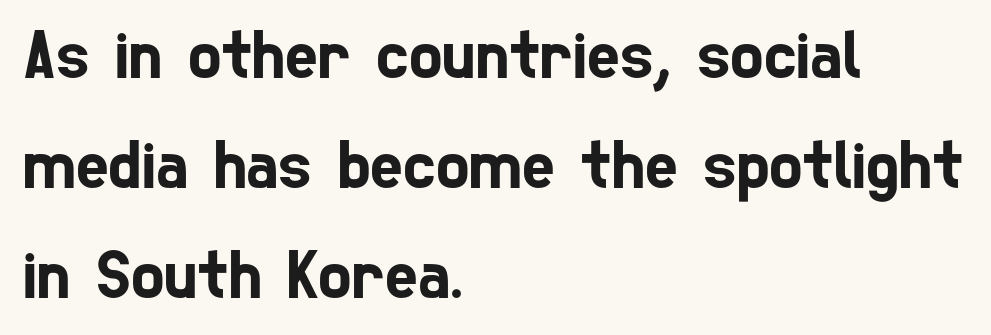
{"serif": "no", "width": "condensed", "stroke_contrast": "low", "x_height": "medium", "monospaced": "no", "underline": "no", "align": "left", "line_spacing": "normal", "line_spacing_ratio": 1.57, "letter_spacing": "normal", "letter_spacing_em": 0.0, "glyph_px": 70}
